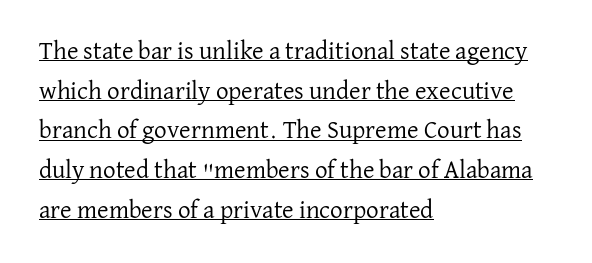
{"italic": "no", "bold": "no", "underline": "yes", "align": "left", "line_spacing": "normal", "line_spacing_ratio": 1.59, "letter_spacing": "normal", "letter_spacing_em": 0.0, "glyph_px": 25}
